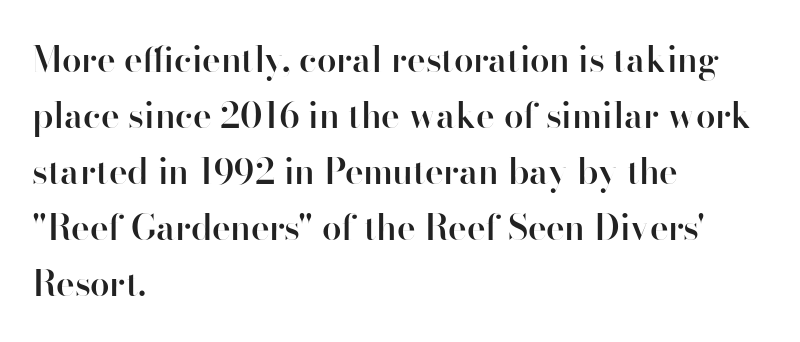
{"serif": "no", "italic": "no", "bold": "semi", "weight": "semibold", "width": "normal", "stroke_contrast": "high", "x_height": "small", "monospaced": "no", "underline": "no", "align": "left", "line_spacing": "normal", "line_spacing_ratio": 1.6, "letter_spacing": "normal", "letter_spacing_em": 0.0, "glyph_px": 35}
